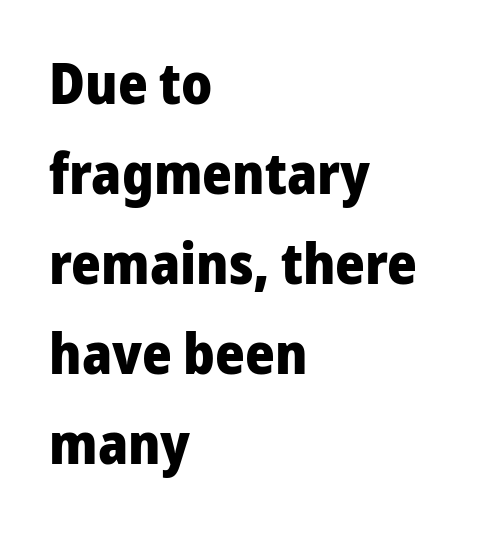
Q: Is the text bold? A: Yes.
Q: Is the text italic (slanted)? A: No, it is upright.
Q: Is the typeface a serif or a sans-serif typeface? A: Sans-serif.
Q: Is the text underlined? A: No.
Q: How is the paragraph aligned? A: Left-aligned.
Q: Is the spacing between letters normal or unusually wide? A: Normal.
Q: Is the spacing between lines tight, normal or loose? A: Normal.
Q: Width (condensed, normal, or wide)? A: Normal.
Q: Stroke contrast? A: Low.
Q: x-height? A: Medium.
Q: Monospaced? A: No.
